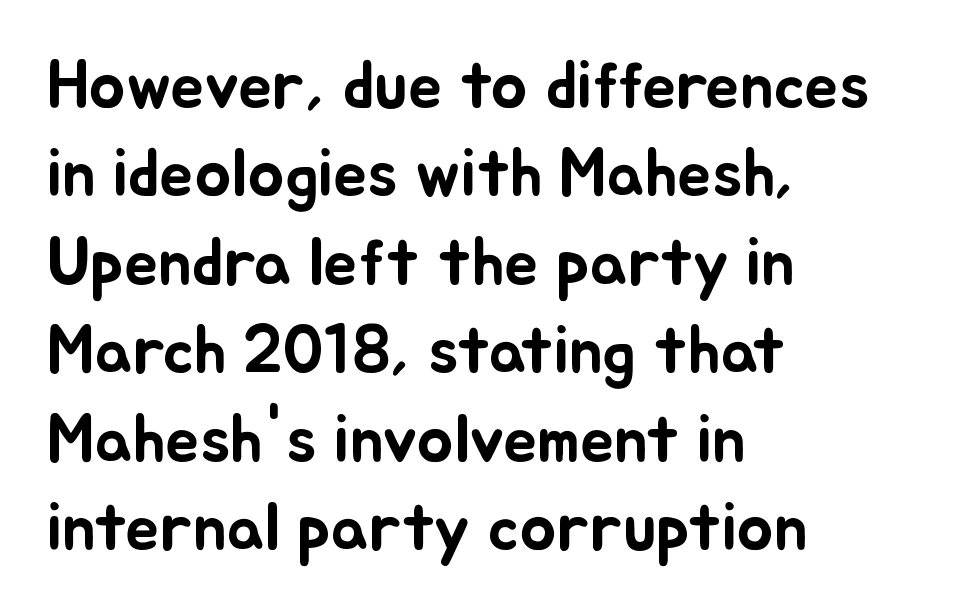
The image shows 68 px text type, upright; set left-aligned, normal line spacing (1.3x), normal letter spacing, not underlined; low stroke contrast and a small x-height.
